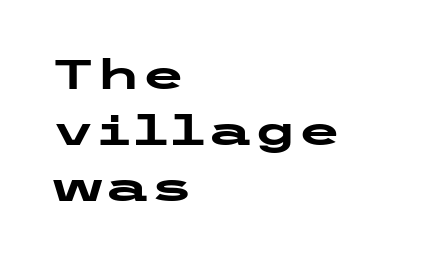
Q: Is the text bold? A: Yes.
Q: Is the text italic (slanted)? A: No, it is upright.
Q: Is the typeface a serif or a sans-serif typeface? A: Sans-serif.
Q: Is the text underlined? A: No.
Q: How is the paragraph aligned? A: Left-aligned.
Q: Is the spacing between letters normal or unusually wide? A: Normal.
Q: Is the spacing between lines tight, normal or loose? A: Normal.
Q: Width (condensed, normal, or wide)? A: Wide.
Q: Stroke contrast? A: Low.
Q: x-height? A: Medium.
